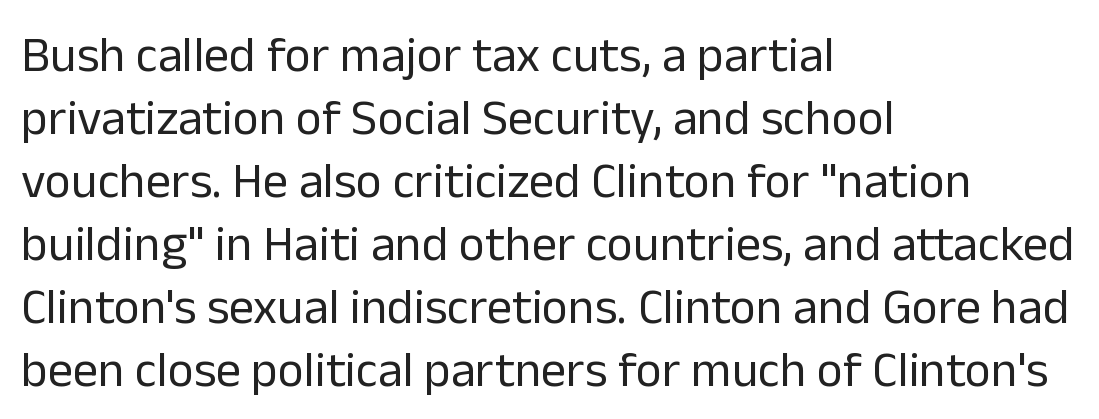
Q: Is the text bold? A: No.
Q: Is the text italic (slanted)? A: No, it is upright.
Q: Is the typeface a serif or a sans-serif typeface? A: Sans-serif.
Q: Is the text underlined? A: No.
Q: How is the paragraph aligned? A: Left-aligned.
Q: Is the spacing between letters normal or unusually wide? A: Normal.
Q: Is the spacing between lines tight, normal or loose? A: Normal.
Q: Width (condensed, normal, or wide)? A: Normal.
Q: Stroke contrast? A: Low.
Q: x-height? A: Medium.
Q: Monospaced? A: No.
